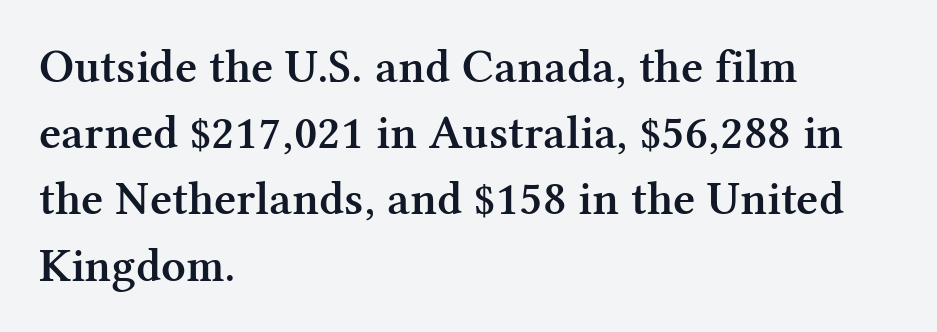
{"serif": "yes", "italic": "no", "bold": "semi", "weight": "semibold", "width": "normal", "stroke_contrast": "medium", "x_height": "medium", "monospaced": "no", "underline": "no", "align": "left", "line_spacing": "normal", "line_spacing_ratio": 1.38, "letter_spacing": "normal", "letter_spacing_em": 0.0, "glyph_px": 48}
